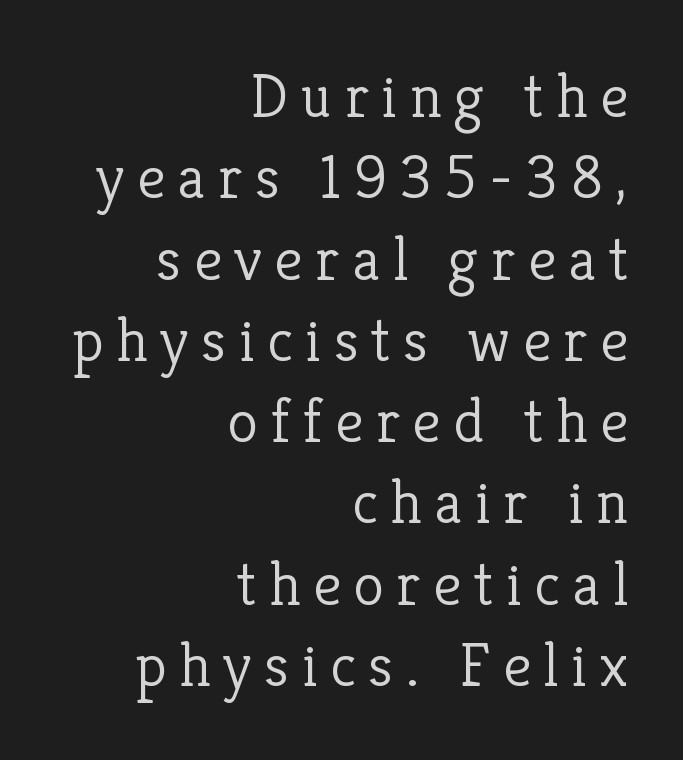
{"serif": "yes", "italic": "no", "bold": "no", "weight": "light", "width": "normal", "stroke_contrast": "low", "x_height": "medium", "monospaced": "no", "underline": "no", "align": "right", "line_spacing": "normal", "line_spacing_ratio": 1.29, "letter_spacing": "wide", "letter_spacing_em": 0.2, "glyph_px": 63}
